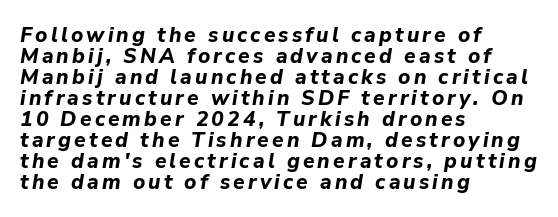
If you drew a line through each stem, it would be angled. Leading: reduced. Strokes here are thick enough to call this a true bold. Compared with a centered layout, this one pins lines to the left instead. Plain, unruled lines of type.
